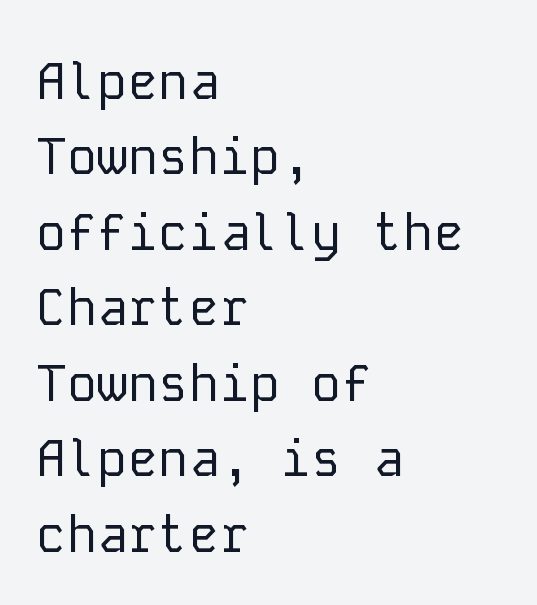
No feet cap the strokes, marking this as sans-serif type. Honestly, there is no underline to notice here at all. This sample keeps an unexceptional amount of space between lines. In terms of posture, this sample is upright.
